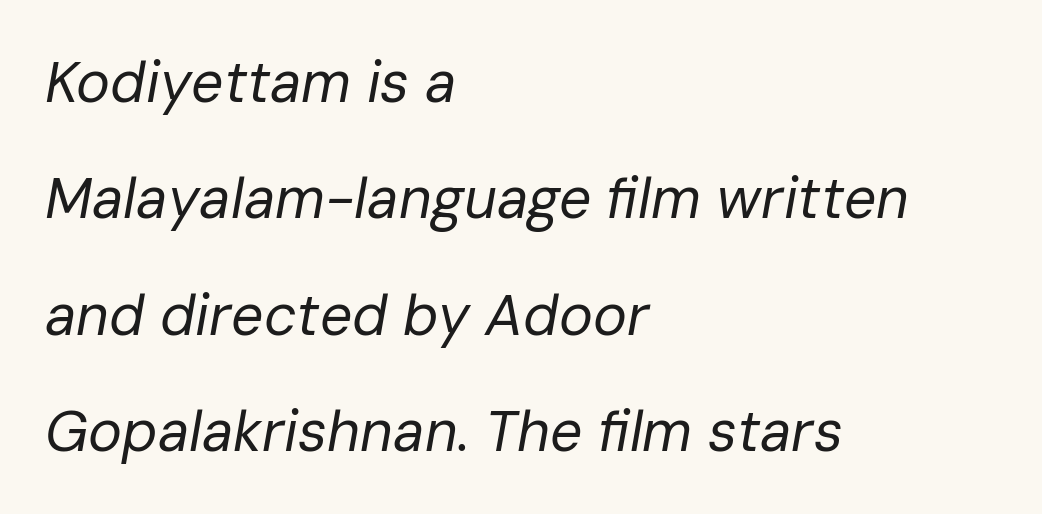
The image shows 57 px regular-weight type, italic (leaning right); set left-aligned, loose line spacing (2.04x), normal letter spacing, not underlined; low stroke contrast and a medium x-height.
